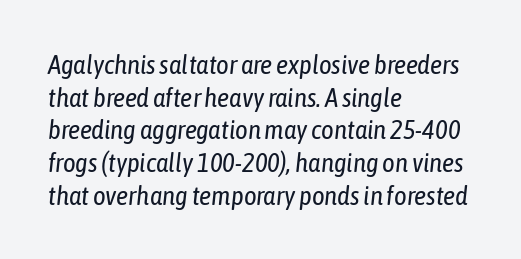
The image shows 27 px text type, italic (leaning right); set left-aligned, line spacing 1.21x, normal letter spacing, not underlined.
